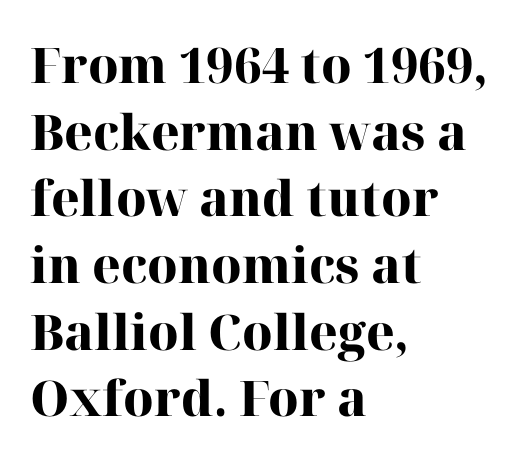
Serifs: yes, visible at the terminals of the letterforms. Heavy-handed strokes throughout: this text is bold. Think of a printed novel: that variable character pitch is what you see here. Each word holds together tightly as a unit, with standard inter-letter gaps.
